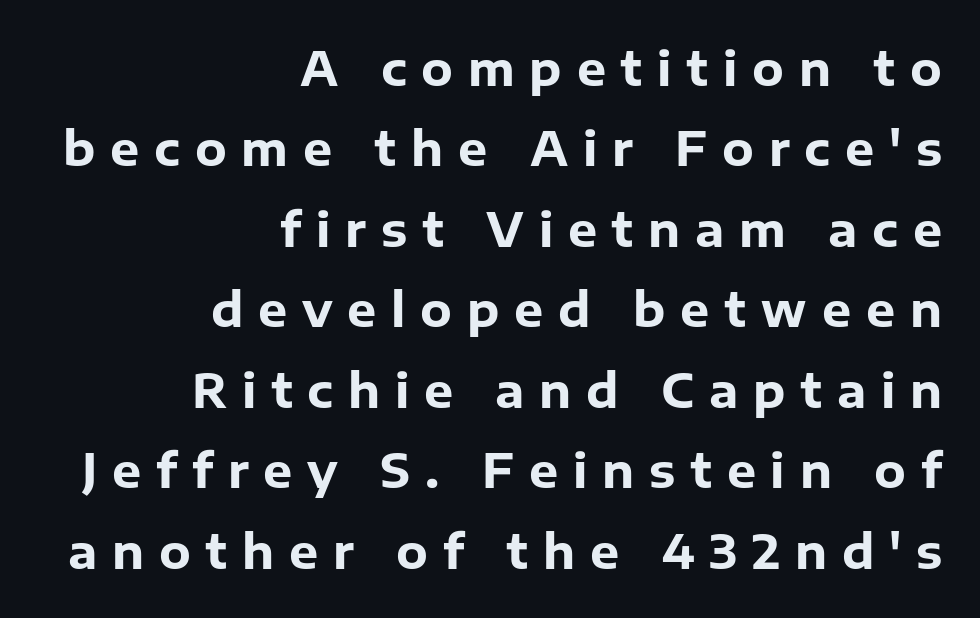
Q: Is the text bold? A: Yes.
Q: Is the text italic (slanted)? A: No, it is upright.
Q: Is the typeface a serif or a sans-serif typeface? A: Sans-serif.
Q: Is the text underlined? A: No.
Q: How is the paragraph aligned? A: Right-aligned.
Q: Is the spacing between letters normal or unusually wide? A: Unusually wide.
Q: Width (condensed, normal, or wide)? A: Normal.
Q: Stroke contrast? A: Low.
Q: x-height? A: Medium.
Q: Monospaced? A: No.
